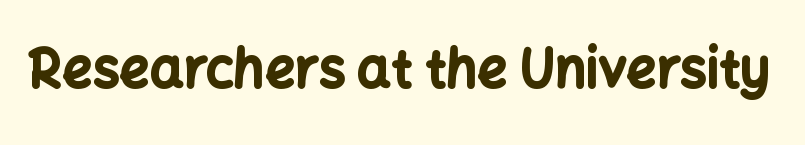
The image shows 53 px bold sans-serif type, upright; set normal letter spacing, not underlined; low stroke contrast and a medium x-height.
